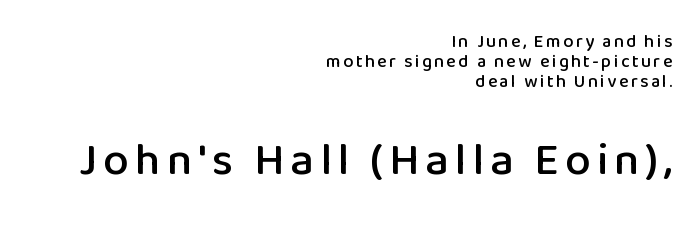
{"serif": "no", "italic": "no", "width": "normal", "stroke_contrast": "low", "x_height": "medium", "monospaced": "no", "underline": "no", "align": "right", "line_spacing": "tight", "line_spacing_ratio": 1.12, "larger_block": "second", "size_ratio": 2.56, "glyph_px": 46}
